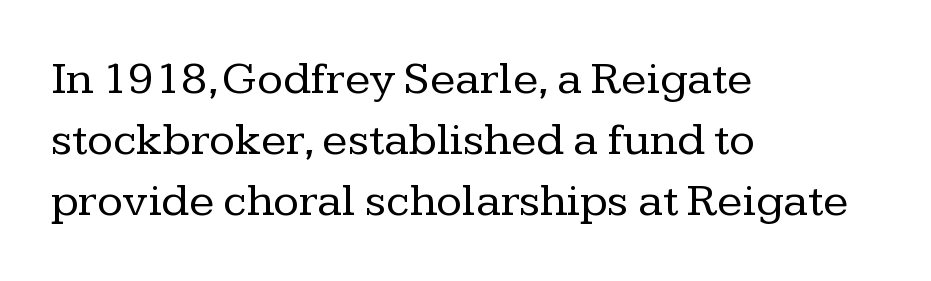
{"serif": "yes", "italic": "no", "bold": "no", "weight": "regular", "width": "normal", "stroke_contrast": "low", "x_height": "medium", "monospaced": "no", "underline": "no", "align": "left", "line_spacing": "normal", "line_spacing_ratio": 1.3, "letter_spacing": "normal", "letter_spacing_em": 0.0, "glyph_px": 47}
